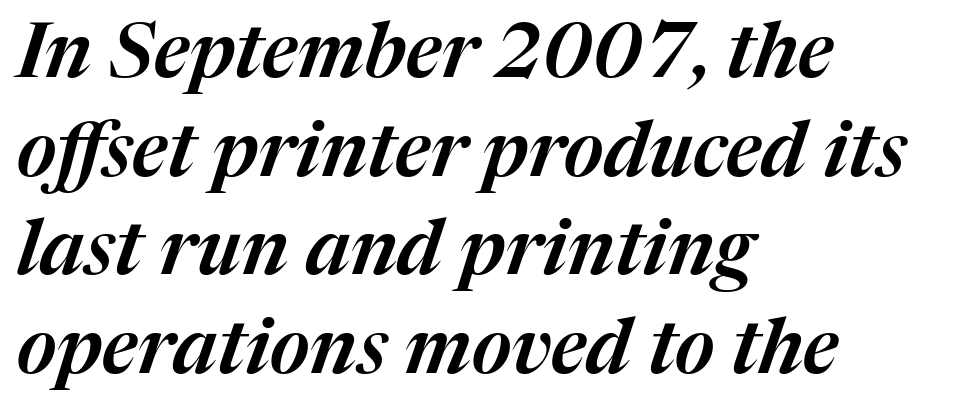
{"italic": "yes", "lean": "right", "slant_degrees": 17, "width": "normal", "stroke_contrast": "medium", "x_height": "medium", "monospaced": "no", "underline": "no", "align": "left", "line_spacing": "normal", "line_spacing_ratio": 1.28, "letter_spacing": "normal", "letter_spacing_em": 0.0, "glyph_px": 77}
